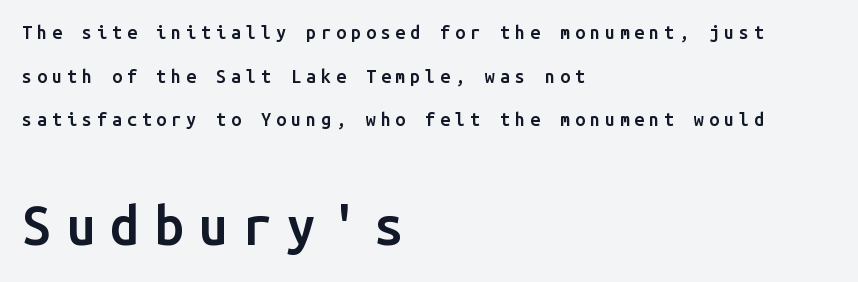
{"serif": "no", "italic": "no", "bold": "semi", "weight": "semibold", "width": "normal", "stroke_contrast": "low", "x_height": "medium", "monospaced": "yes", "underline": "no", "align": "left", "line_spacing": "loose", "line_spacing_ratio": 2.42, "letter_spacing": "wide", "letter_spacing_em": 0.27, "larger_block": "second", "size_ratio": 2.94, "glyph_px": 53}
